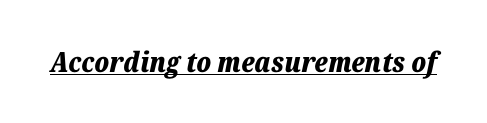
Every character sits at an angle, as italics do. In designer terms, the underline attribute is active on this setting. The letters sit at their default tracking, neither squeezed nor spread. Pretty heavy lettering here — definitely bold. Each letter keeps its own natural width here, so spacing adapts to shape.
